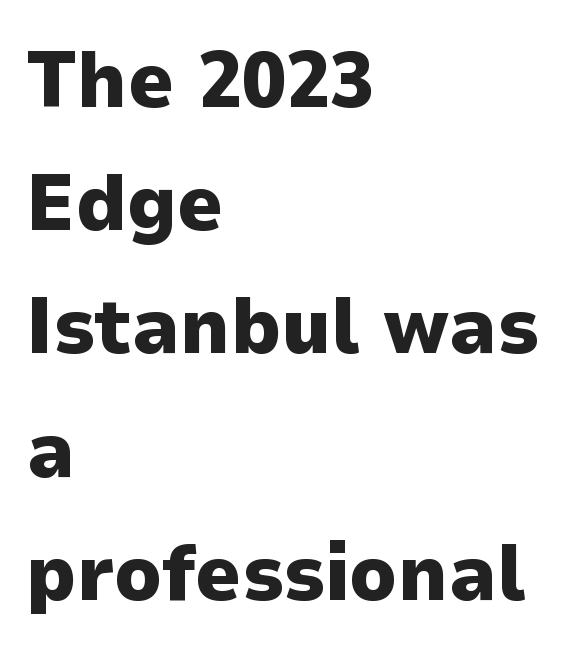
You can tell it's not italic because the verticals are truly vertical. The space between consecutive lines is moderate. Descender tails drop into unmarked territory. A full-strength bold gives these letters their thick strokes.
